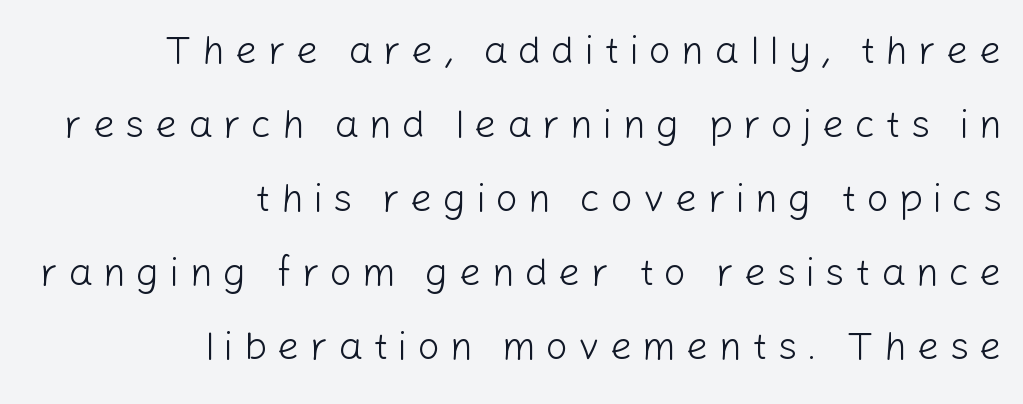
The font family rendered here belongs to the sans-serif group. Anything drawn beneath the words? Only blank space. Caption: multi-line text, flush right, ragged left. These glyphs show unthickened strokes, regular width or finer. You could fit nearly another row in the gap between these rows. These lines were composed using upright roman letters.
